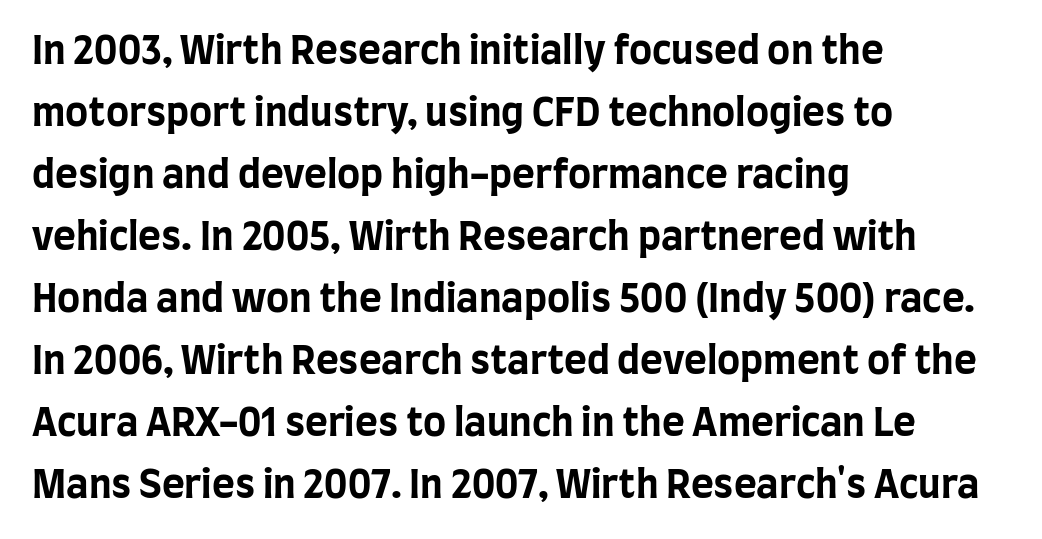
The letters stand upright; this is a roman face. A typesetter would call this proportional, since set widths differ per character. Each line starts at the same left margin while the right side varies. Decoration check: the copy has no underline. Typographically, this falls in the sans-serif category.
